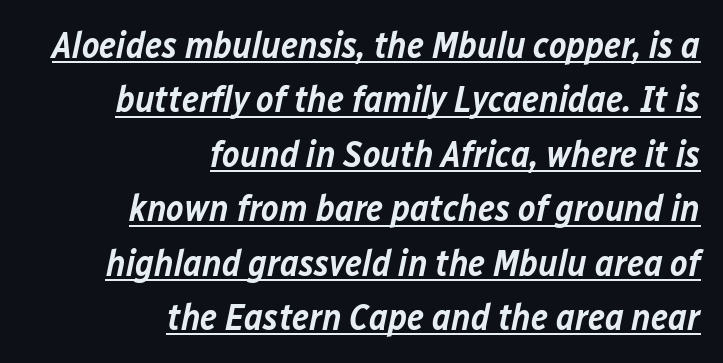
The text block is weighted toward the right margin, trailing off unevenly leftward. Character widths vary here, with narrow letters taking less room than wide ones. Students, note that the glyphs here touch the page at normal intervals. On the weight axis this lands at semibold, roughly 600. The rendering uses the underline text-decoration.
